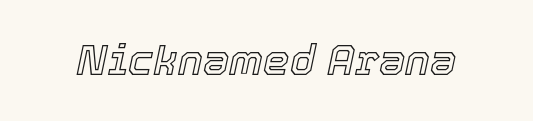
Q: Is the text italic (slanted)? A: Yes, it leans right by about 12 degrees.
Q: Is the text underlined? A: No.
Q: Is the spacing between letters normal or unusually wide? A: Normal.
Q: Width (condensed, normal, or wide)? A: Normal.
Q: x-height? A: Medium.
Q: Monospaced? A: No.
